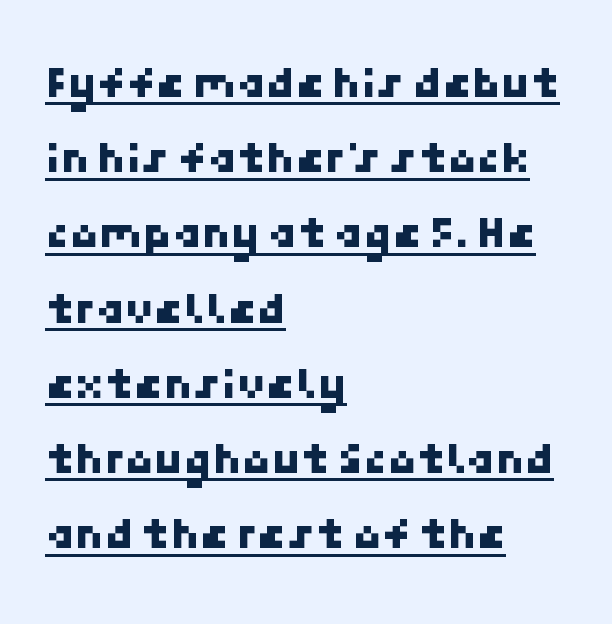
Q: Is the typeface a serif or a sans-serif typeface? A: Sans-serif.
Q: Is the text underlined? A: Yes.
Q: How is the paragraph aligned? A: Left-aligned.
Q: Is the spacing between letters normal or unusually wide? A: Normal.
Q: Is the spacing between lines tight, normal or loose? A: Normal.
Q: Width (condensed, normal, or wide)? A: Normal.
Q: Stroke contrast? A: Low.
Q: x-height? A: Medium.
